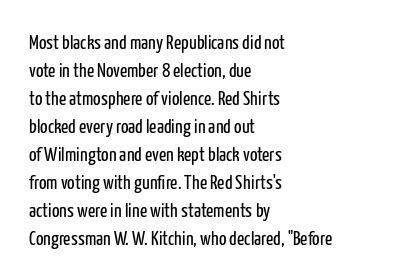
Q: Is the text bold? A: No.
Q: Is the text italic (slanted)? A: No, it is upright.
Q: Is the text underlined? A: No.
Q: How is the paragraph aligned? A: Left-aligned.
Q: Is the spacing between letters normal or unusually wide? A: Normal.
Q: Is the spacing between lines tight, normal or loose? A: Normal.
